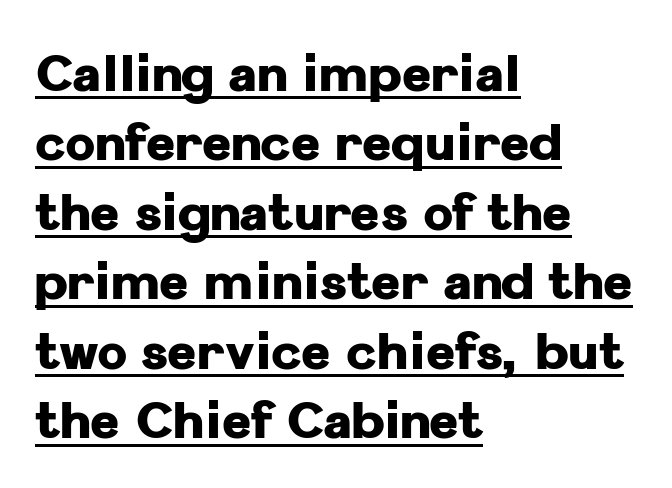
Posture: upright roman. The rendered words wear a rule along their underside. Each word holds together tightly as a unit, with standard inter-letter gaps. The space between consecutive lines is moderate. Layout note: lines flush left. The font is running at its bold setting.
